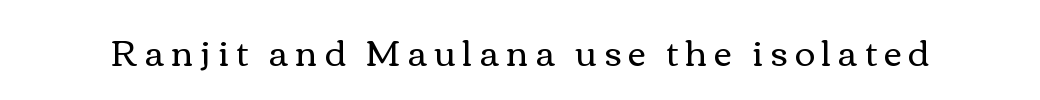
{"italic": "no", "bold": "no", "weight": "regular", "width": "wide", "stroke_contrast": "medium", "x_height": "medium", "monospaced": "no", "underline": "no", "letter_spacing": "wide", "letter_spacing_em": 0.2, "glyph_px": 35}
